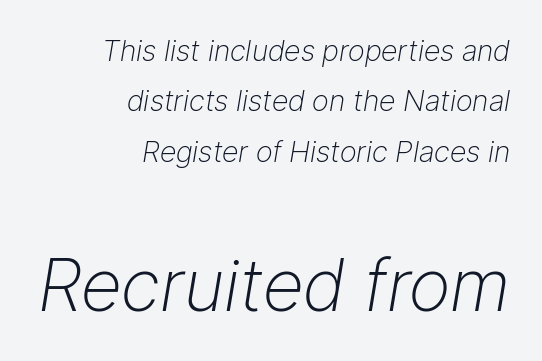
{"italic": "yes", "lean": "right", "slant_degrees": 9, "bold": "no", "weight": "light", "width": "normal", "stroke_contrast": "low", "x_height": "medium", "monospaced": "no", "underline": "no", "align": "right", "line_spacing_ratio": 1.74, "letter_spacing": "normal", "letter_spacing_em": 0.0, "larger_block": "second", "size_ratio": 2.48, "glyph_px": 72}
